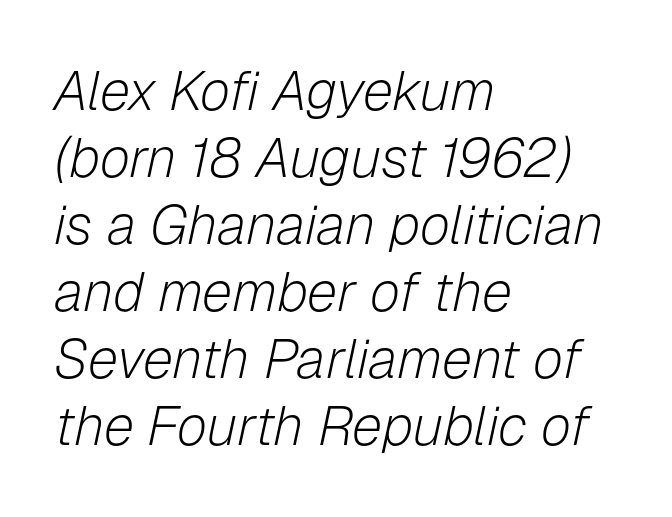
The area under the type is left untouched. Is the type slanted? Yes — the strokes lean at a clear angle. Character widths vary here, with narrow letters taking less room than wide ones. Is this a heavy cut? Hardly; it is regular or lighter. The paragraph has a hard left edge and a soft right edge.
